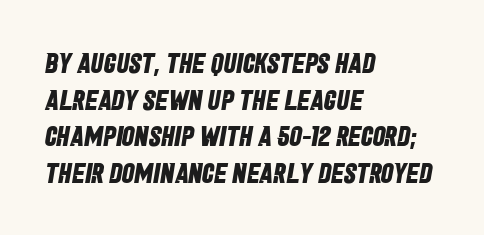
The image shows 28 px bold, condensed sans-serif type; set left-aligned, normal line spacing (1.31x), normal letter spacing, not underlined; low stroke contrast and a large x-height.
